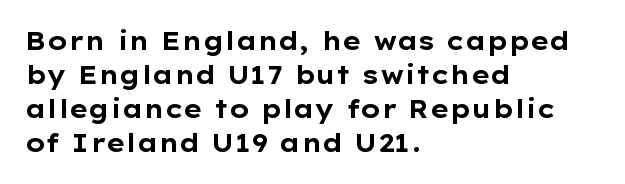
The image shows 25 px bold type, upright; set left-aligned, normal line spacing (1.36x), normal letter spacing, not underlined.
